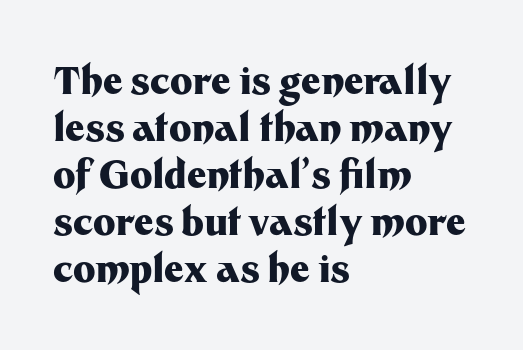
The strip under each line holds only bare page. The letters advance in unequal steps, a hallmark of proportional type. You can tell it's not italic because the verticals are truly vertical. Regarding serifs, this sample does without them. The letters sit at their default tracking, neither squeezed nor spread.
